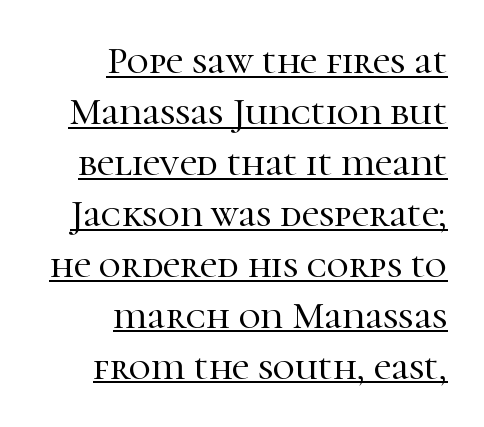
The image shows 38 px serif type, upright; set right-aligned, normal line spacing (1.34x), normal letter spacing, underlined; high stroke contrast and a medium x-height.
